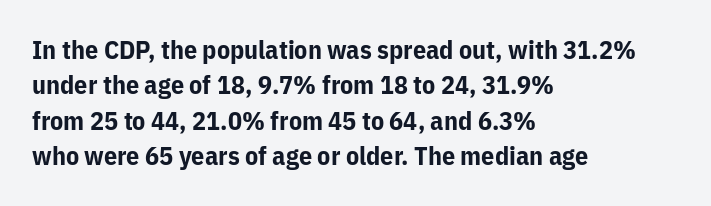
Normally led — the rows are evenly, conventionally spaced. A roman cut, with each character standing at attention. The gaps between neighbouring characters are ordinary and unremarkable. The words here are not underlined. Left-aligned paragraph, ragged on the right. The typesetting leans heavy: a genuine bold.
